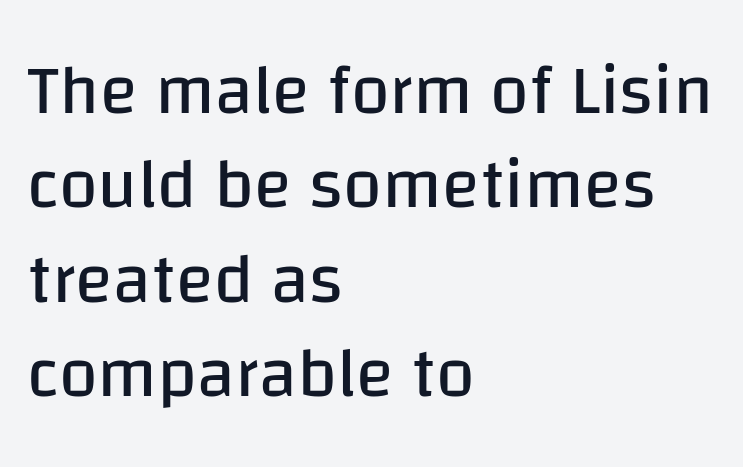
Q: Is the text bold? A: No.
Q: Is the text italic (slanted)? A: No, it is upright.
Q: Is the typeface a serif or a sans-serif typeface? A: Sans-serif.
Q: Is the text underlined? A: No.
Q: How is the paragraph aligned? A: Left-aligned.
Q: Is the spacing between letters normal or unusually wide? A: Normal.
Q: Is the spacing between lines tight, normal or loose? A: Normal.
Q: Width (condensed, normal, or wide)? A: Normal.
Q: Stroke contrast? A: Low.
Q: x-height? A: Large.
Q: Monospaced? A: No.
